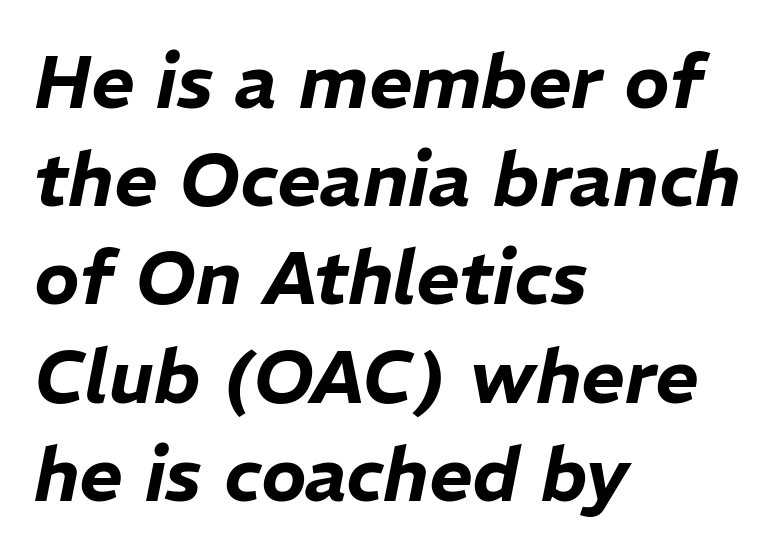
The typography opts for an oblique posture over an upright one. The lines are quadded left. Think of a printed novel: that variable character pitch is what you see here. This sample uses plain, unmodified letter spacing. The rows are spaced the way most documents space them. Descenders are the only things crossing below the line.
